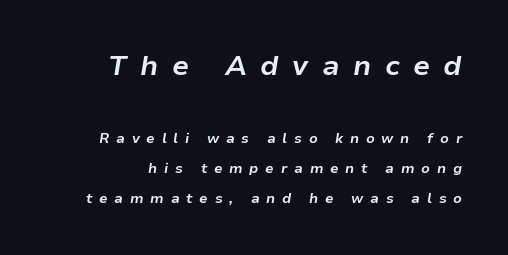
The font is running at its bold setting. Beneath every word, the page is bare. The letters are spread apart with noticeably loose tracking. Of the two passages, the one on top uses the larger point size.
